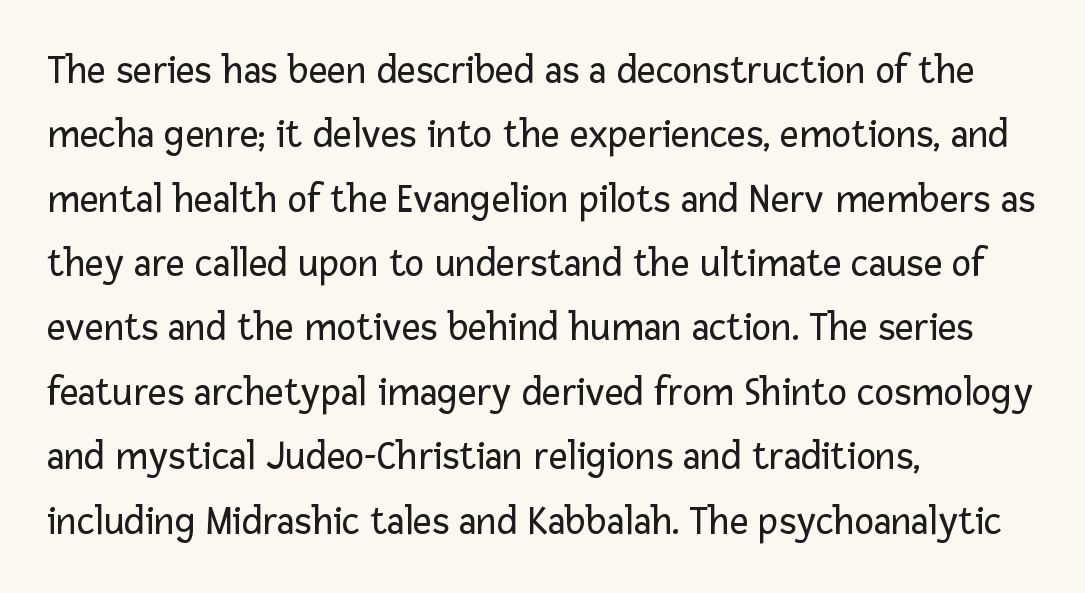
{"serif": "no", "italic": "no", "bold": "no", "weight": "regular", "width": "normal", "stroke_contrast": "low", "x_height": "medium", "monospaced": "no", "underline": "no", "align": "left", "line_spacing": "normal", "line_spacing_ratio": 1.57, "letter_spacing": "normal", "letter_spacing_em": 0.0, "glyph_px": 41}
